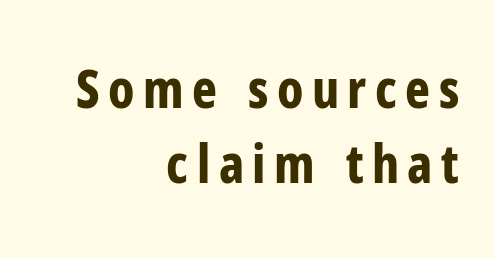
The image shows 53 px bold, condensed sans-serif type, upright; set right-aligned, normal line spacing (1.41x), not underlined; low stroke contrast and a medium x-height.
